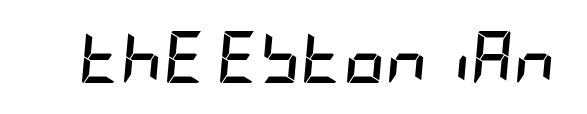
Q: Is the text bold? A: Yes.
Q: Is the text italic (slanted)? A: Yes, it leans right by about 5 degrees.
Q: Is the text underlined? A: No.
Q: Is the spacing between letters normal or unusually wide? A: Normal.
Q: Width (condensed, normal, or wide)? A: Condensed.
Q: Stroke contrast? A: Low.
Q: x-height? A: Large.
